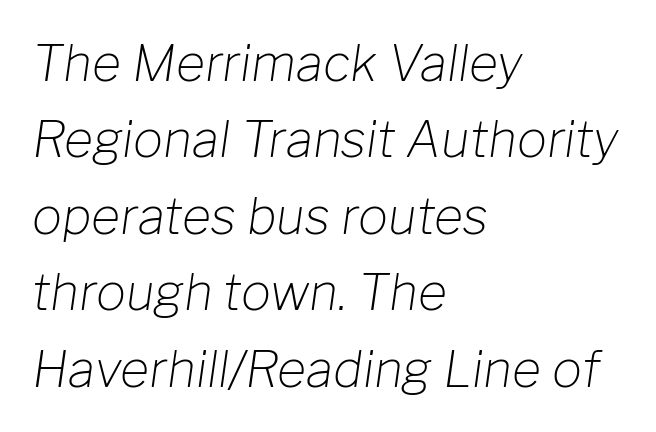
The image shows 50 px light type, italic (leaning right); set left-aligned, normal line spacing (1.53x), normal letter spacing, not underlined; low stroke contrast and a medium x-height.
